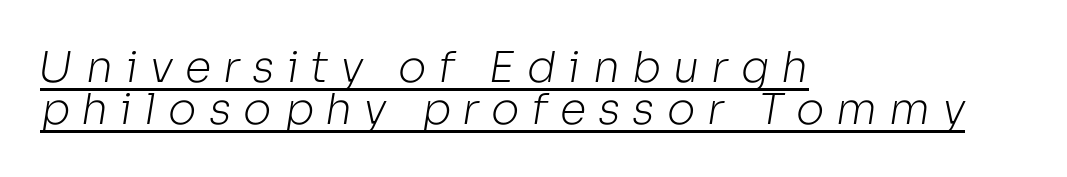
These lines huddle together more closely than default settings would place them. The passage shown is underscored from start to finish. Glyph-to-glyph distance is far greater than everyday printed text. Do the characters align in a grid? No, the font is proportional. Typeset ragged right — the left edge is the straight one.
